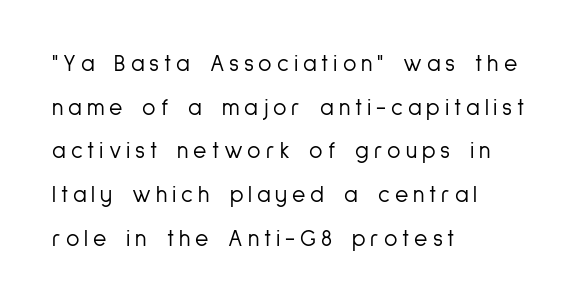
The image shows 23 px text type, upright; set left-aligned, loose line spacing (1.9x), unusually wide letter spacing (+0.21 em), not underlined.
